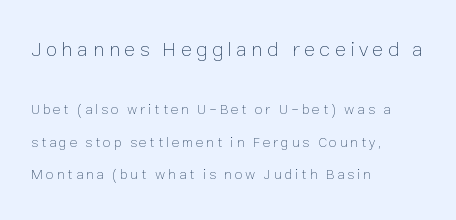
Note: larger setting up top, smaller setting below. Lines of text with bare space underneath. The letters stand upright; this is a roman face. A quiet, ordinary-to-light weight characterises the typeface. These lines are set flush left with a ragged right edge.
